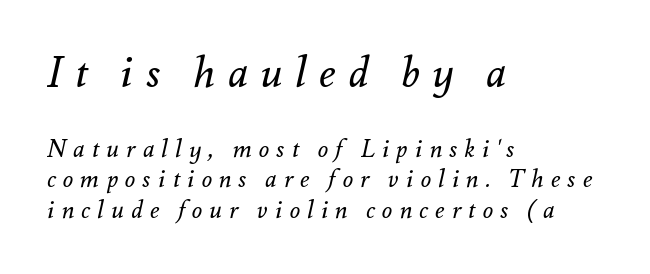
{"italic": "yes", "lean": "right", "slant_degrees": 12, "bold": "no", "weight": "regular", "width": "normal", "stroke_contrast": "medium", "x_height": "small", "monospaced": "no", "underline": "no", "align": "left", "line_spacing": "normal", "line_spacing_ratio": 1.27, "letter_spacing": "wide", "letter_spacing_em": 0.3, "larger_block": "first", "size_ratio": 1.75, "glyph_px": 42}
